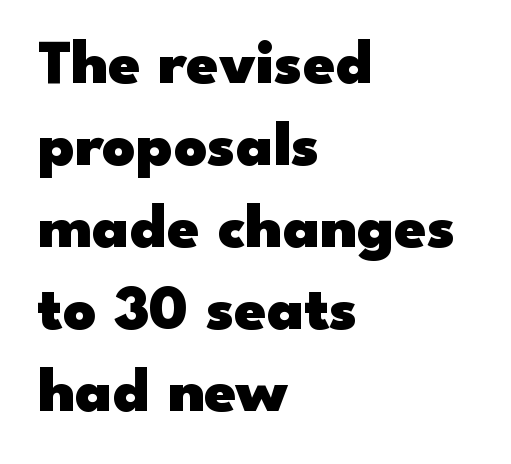
{"serif": "no", "italic": "no", "bold": "yes", "weight": "heavy", "width": "wide", "stroke_contrast": "low", "x_height": "small", "monospaced": "no", "underline": "no", "align": "left", "line_spacing": "normal", "line_spacing_ratio": 1.28, "letter_spacing": "normal", "letter_spacing_em": 0.0, "glyph_px": 64}
